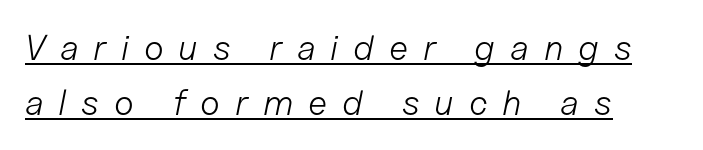
On a weight scale, this lands at 450 or below. Think of a printed novel: that variable character pitch is what you see here. These lines sit exactly where default settings would place them. Is there an underline? Yes — a line sits under the letters. Tracking value appears strongly positive — letters spread wide. The text carries the slant typical of an italic or oblique font.
